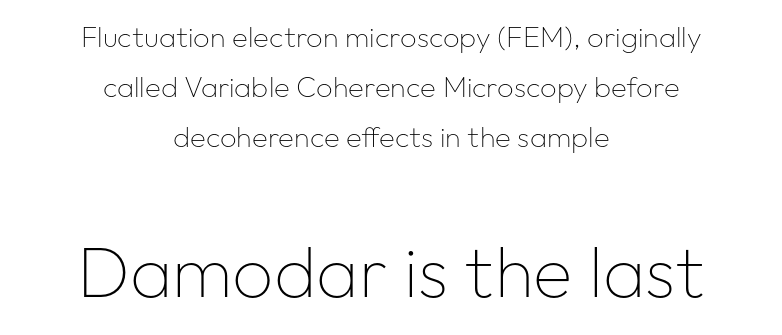
{"serif": "no", "italic": "no", "bold": "no", "weight": "thin", "width": "normal", "stroke_contrast": "low", "x_height": "medium", "monospaced": "no", "underline": "no", "align": "center", "line_spacing_ratio": 1.72, "letter_spacing": "normal", "letter_spacing_em": 0.0, "larger_block": "second", "size_ratio": 2.48, "glyph_px": 72}
